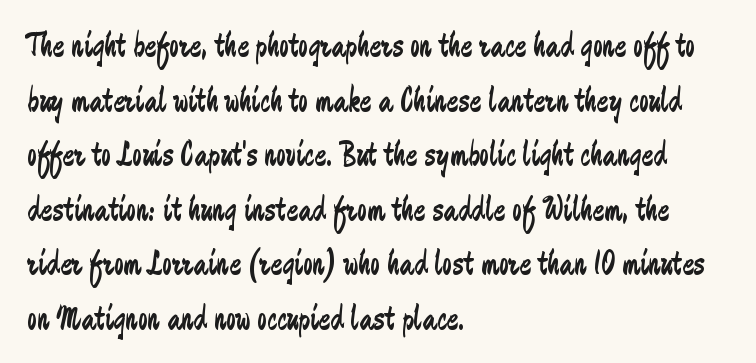
Has an underline been added? It has not. Does the type have serifs? No, each stem ends abruptly. Inter-character spacing is left at the font's built-in metrics.
